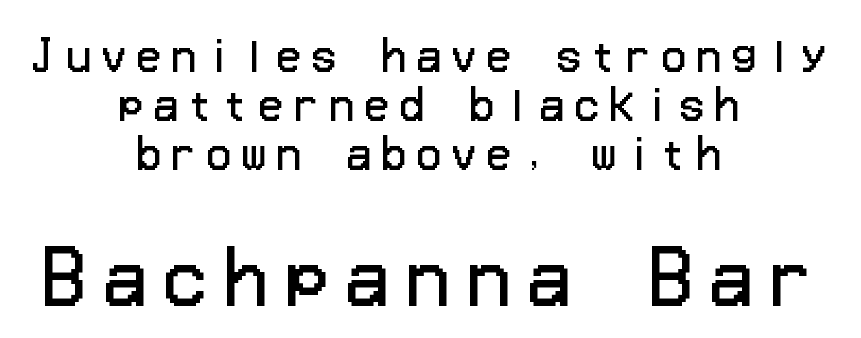
The image shows 71 px regular-weight sans-serif type, upright; set centered, line spacing 1.2x, unusually wide letter spacing (+0.25 em), not underlined; the second (bottom) block is 1.73x larger; low stroke contrast and a medium x-height.
